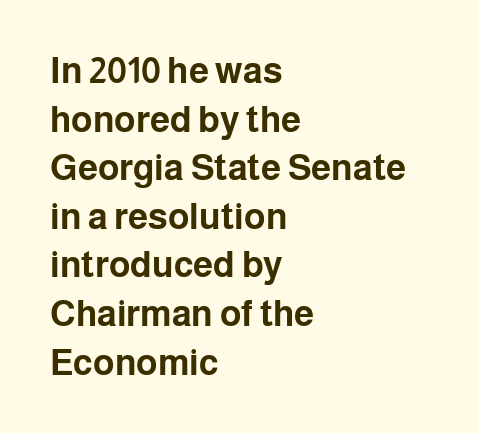
Q: Is the text bold? A: Yes.
Q: Is the text italic (slanted)? A: No, it is upright.
Q: Is the typeface a serif or a sans-serif typeface? A: Sans-serif.
Q: Is the text underlined? A: No.
Q: How is the paragraph aligned? A: Left-aligned.
Q: Is the spacing between letters normal or unusually wide? A: Normal.
Q: Is the spacing between lines tight, normal or loose? A: Normal.
Q: Width (condensed, normal, or wide)? A: Normal.
Q: Stroke contrast? A: Low.
Q: x-height? A: Medium.
Q: Monospaced? A: No.
